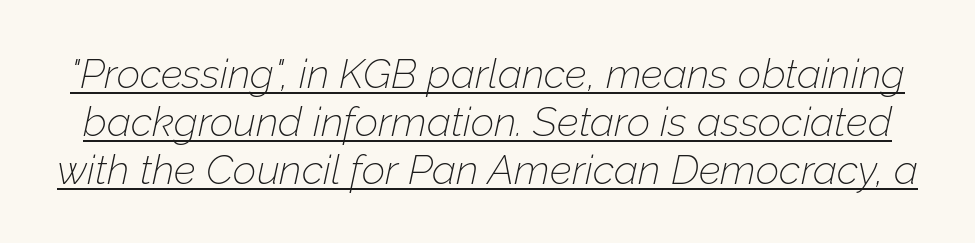
Q: Is the text bold? A: No.
Q: Is the text italic (slanted)? A: Yes, it leans right by about 12 degrees.
Q: Is the text underlined? A: Yes.
Q: Is the spacing between letters normal or unusually wide? A: Normal.
Q: Width (condensed, normal, or wide)? A: Normal.
Q: Stroke contrast? A: Low.
Q: x-height? A: Medium.
Q: Monospaced? A: No.
